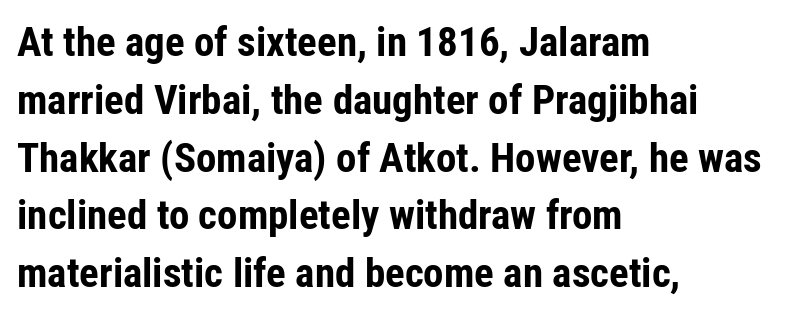
The image shows 41 px bold, condensed sans-serif type, upright; set left-aligned, normal line spacing (1.41x), normal letter spacing, not underlined; low stroke contrast and a medium x-height.
